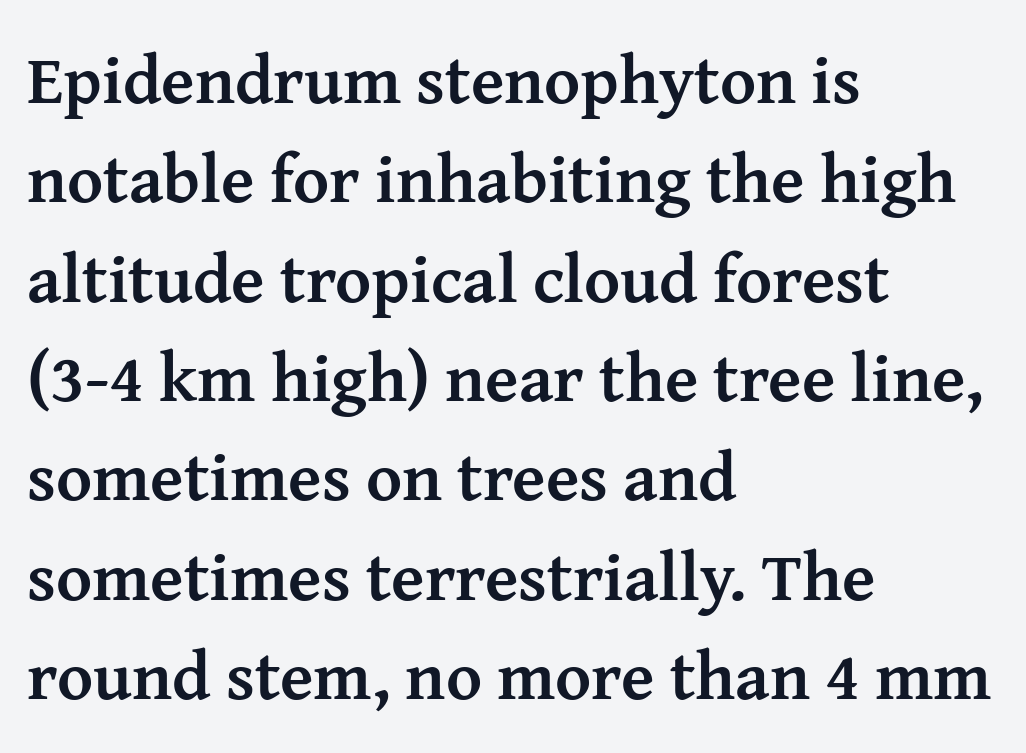
The image shows 69 px semibold serif type, upright; set left-aligned, normal line spacing (1.44x), normal letter spacing, not underlined; medium stroke contrast and a medium x-height.
